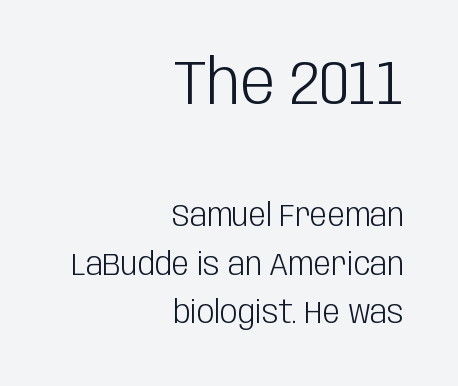
Q: Is the text bold? A: No.
Q: Is the text italic (slanted)? A: No, it is upright.
Q: Is the typeface a serif or a sans-serif typeface? A: Sans-serif.
Q: Is the text underlined? A: No.
Q: How is the paragraph aligned? A: Right-aligned.
Q: Is the spacing between letters normal or unusually wide? A: Normal.
Q: Is the spacing between lines tight, normal or loose? A: Normal.
Q: Which block of text is set in a larger size, the first (top) or the second (bottom)? A: The first (top) one.
Q: Width (condensed, normal, or wide)? A: Condensed.
Q: Stroke contrast? A: Low.
Q: x-height? A: Large.
Q: Monospaced? A: No.
